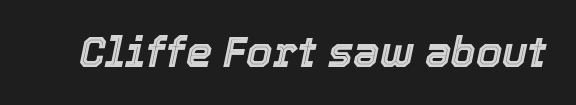
Q: Is the text italic (slanted)? A: Yes, it leans right by about 12 degrees.
Q: Is the text underlined? A: No.
Q: Is the spacing between letters normal or unusually wide? A: Normal.
Q: Width (condensed, normal, or wide)? A: Normal.
Q: x-height? A: Medium.
Q: Monospaced? A: No.
